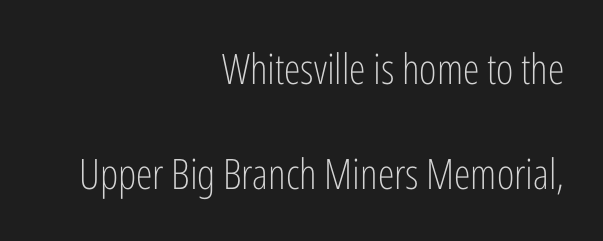
Caption: multi-line text, flush right, ragged left. The designer dialed line spacing up above the default. The face used here is a sans, in the tradition of grotesques and geometrics. Every character sits straight up, as roman type does. Words appear dense and cohesive because spacing is normal. Weight: regular or lighter.
